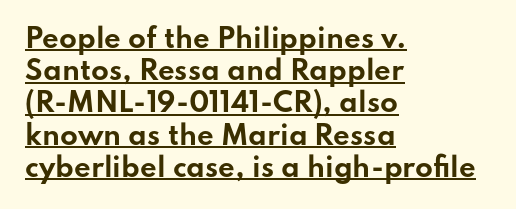
Visually the block forms a straight wall on the left and a jagged coastline on the right. Check the space under the baseline: a stroke is drawn there. Caption: standard tracking, unaltered. You can tell it's not italic because the verticals are truly vertical. Heavy, bold letterforms.
